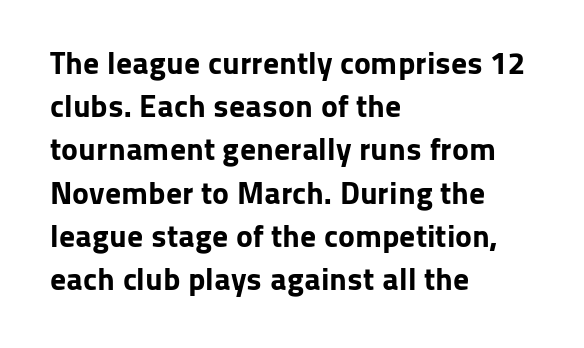
The image shows 32 px bold sans-serif type, upright; set left-aligned, normal line spacing (1.35x), normal letter spacing, not underlined; low stroke contrast and a medium x-height.
